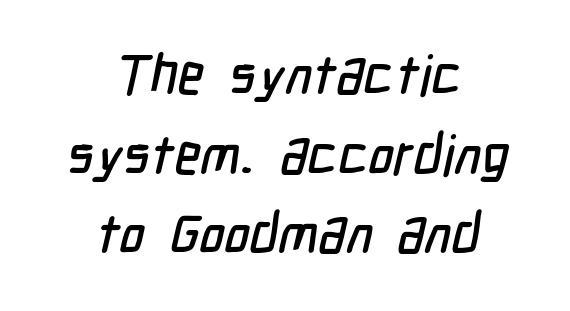
{"serif": "no", "width": "condensed", "stroke_contrast": "low", "x_height": "medium", "monospaced": "no", "underline": "no", "align": "center", "line_spacing": "normal", "line_spacing_ratio": 1.45, "letter_spacing": "normal", "letter_spacing_em": 0.0, "glyph_px": 55}
